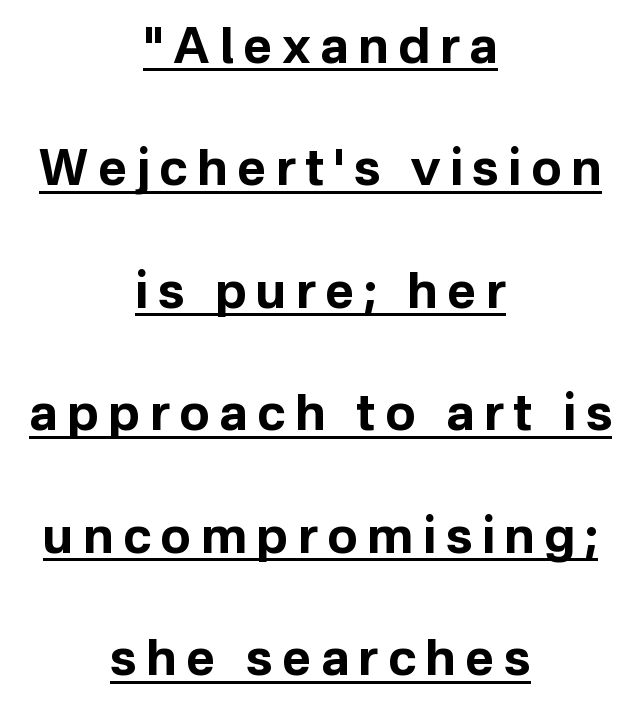
What kind of face is this? One without serifs — a sans. Posture: upright roman. Character widths vary here, with narrow letters taking less room than wide ones. This sample is center-justified, so both line endings float freely.
